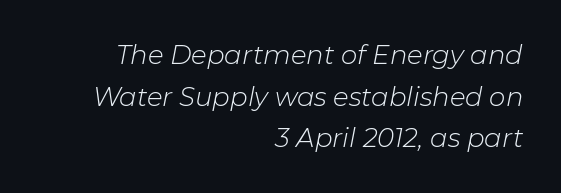
Emphasis-style slanted type is in use. Where is the straight margin? On the right. Nothing heavy about these letters — not bold at all. Letters rest on an invisible, unmarked baseline. A typesetter would call this zero additional tracking.
